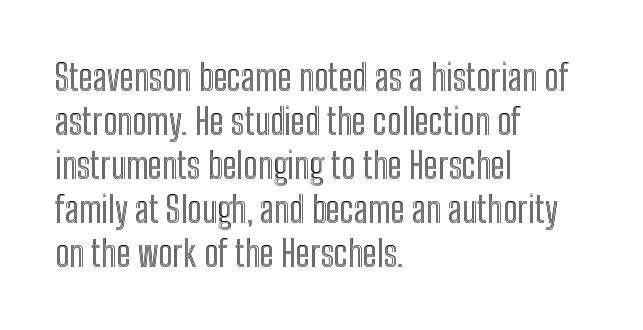
Q: Is the text italic (slanted)? A: No, it is upright.
Q: Is the text underlined? A: No.
Q: How is the paragraph aligned? A: Left-aligned.
Q: Is the spacing between letters normal or unusually wide? A: Normal.
Q: Width (condensed, normal, or wide)? A: Condensed.
Q: x-height? A: Medium.
Q: Monospaced? A: No.
